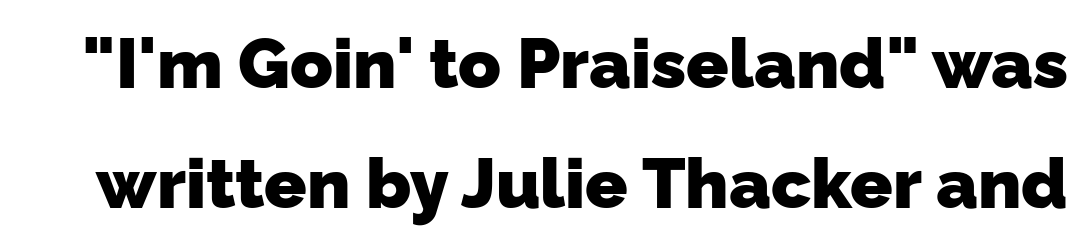
Q: Is the text bold? A: Yes.
Q: Is the typeface a serif or a sans-serif typeface? A: Sans-serif.
Q: Is the text underlined? A: No.
Q: Is the spacing between letters normal or unusually wide? A: Normal.
Q: Width (condensed, normal, or wide)? A: Normal.
Q: Stroke contrast? A: Low.
Q: x-height? A: Medium.
Q: Monospaced? A: No.
